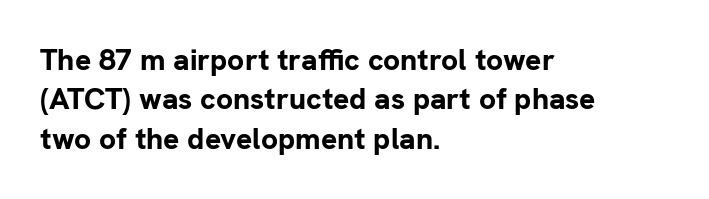
You can tell it's not italic because the verticals are truly vertical. Is this a fixed-width face? No — the glyphs have proportional, varying widths. The space between consecutive lines is moderate. Decoration check: the copy has no underline.
